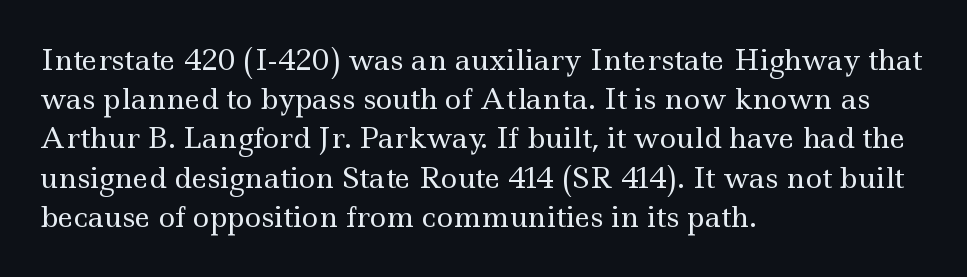
{"serif": "yes", "italic": "no", "bold": "no", "weight": "regular", "width": "wide", "x_height": "small", "monospaced": "no", "underline": "no", "align": "left", "line_spacing": "normal", "line_spacing_ratio": 1.4, "letter_spacing": "normal", "letter_spacing_em": 0.0, "glyph_px": 28}
